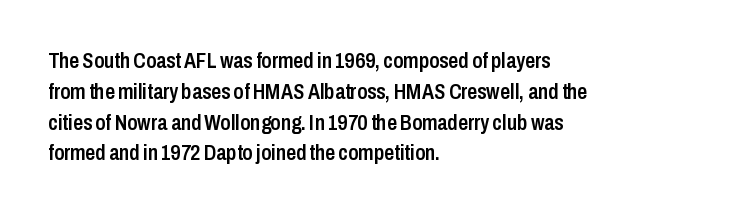
Q: Is the text bold? A: Semi-bold.
Q: Is the text italic (slanted)? A: No, it is upright.
Q: Is the text underlined? A: No.
Q: How is the paragraph aligned? A: Left-aligned.
Q: Is the spacing between letters normal or unusually wide? A: Normal.
Q: Is the spacing between lines tight, normal or loose? A: Normal.
